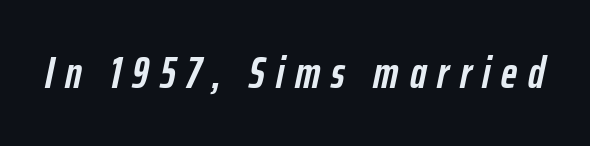
Q: Is the text bold? A: Yes.
Q: Is the text italic (slanted)? A: Yes, it leans right by about 12 degrees.
Q: Is the text underlined? A: No.
Q: Is the spacing between letters normal or unusually wide? A: Unusually wide.
Q: Width (condensed, normal, or wide)? A: Condensed.
Q: Stroke contrast? A: Low.
Q: x-height? A: Medium.
Q: Monospaced? A: No.
